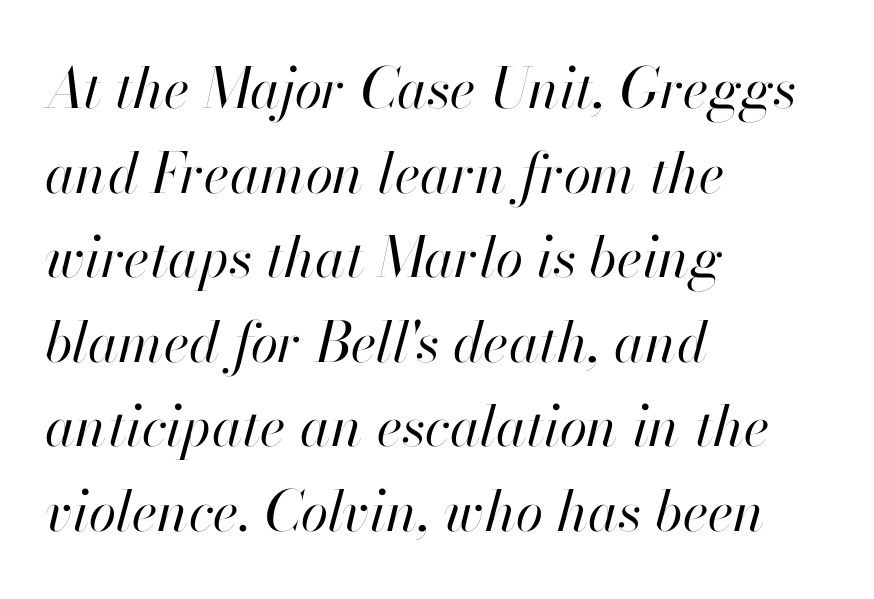
Q: Is the text bold? A: No.
Q: Is the text italic (slanted)? A: Yes, it leans right by about 13 degrees.
Q: Is the text underlined? A: No.
Q: How is the paragraph aligned? A: Left-aligned.
Q: Is the spacing between letters normal or unusually wide? A: Normal.
Q: Is the spacing between lines tight, normal or loose? A: Normal.
Q: Width (condensed, normal, or wide)? A: Normal.
Q: Stroke contrast? A: High.
Q: x-height? A: Small.
Q: Monospaced? A: No.
